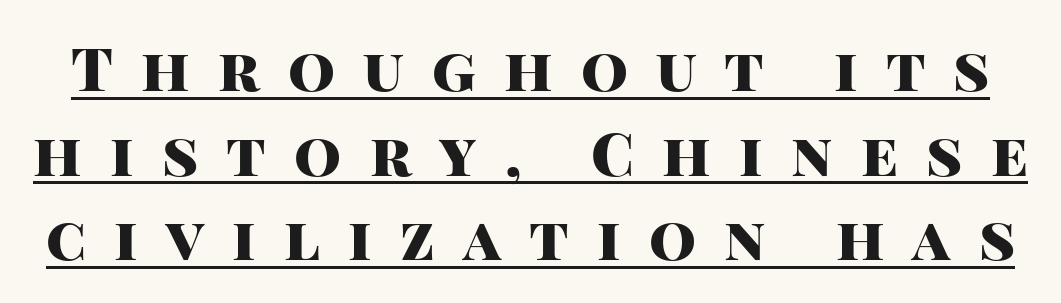
Q: Is the text bold? A: Yes.
Q: Is the text italic (slanted)? A: No, it is upright.
Q: Is the typeface a serif or a sans-serif typeface? A: Sans-serif.
Q: Is the text underlined? A: Yes.
Q: Is the spacing between letters normal or unusually wide? A: Unusually wide.
Q: Is the spacing between lines tight, normal or loose? A: Normal.
Q: Width (condensed, normal, or wide)? A: Normal.
Q: Stroke contrast? A: High.
Q: x-height? A: Large.
Q: Monospaced? A: No.
